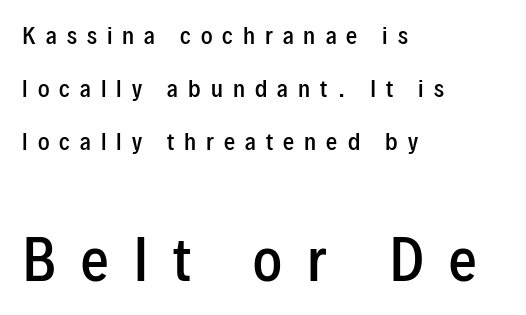
Q: Is the text bold? A: Semi-bold.
Q: Is the text italic (slanted)? A: No, it is upright.
Q: Is the typeface a serif or a sans-serif typeface? A: Sans-serif.
Q: Is the text underlined? A: No.
Q: How is the paragraph aligned? A: Left-aligned.
Q: Is the spacing between letters normal or unusually wide? A: Unusually wide.
Q: Is the spacing between lines tight, normal or loose? A: Loose.
Q: Which block of text is set in a larger size, the first (top) or the second (bottom)? A: The second (bottom) one.
Q: Width (condensed, normal, or wide)? A: Condensed.
Q: Stroke contrast? A: Low.
Q: x-height? A: Medium.
Q: Monospaced? A: No.
